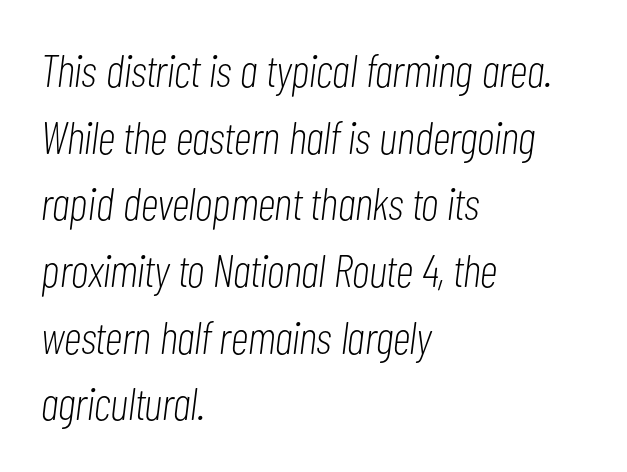
Leading matches the norm, producing a regular column. An italicized treatment has been applied to the whole sample. The cut favours lightness, reaching ordinary text weight at its darkest. Honestly, there is no underline to notice here at all. The passage shown is typed in a proportional face where columns would drift.
